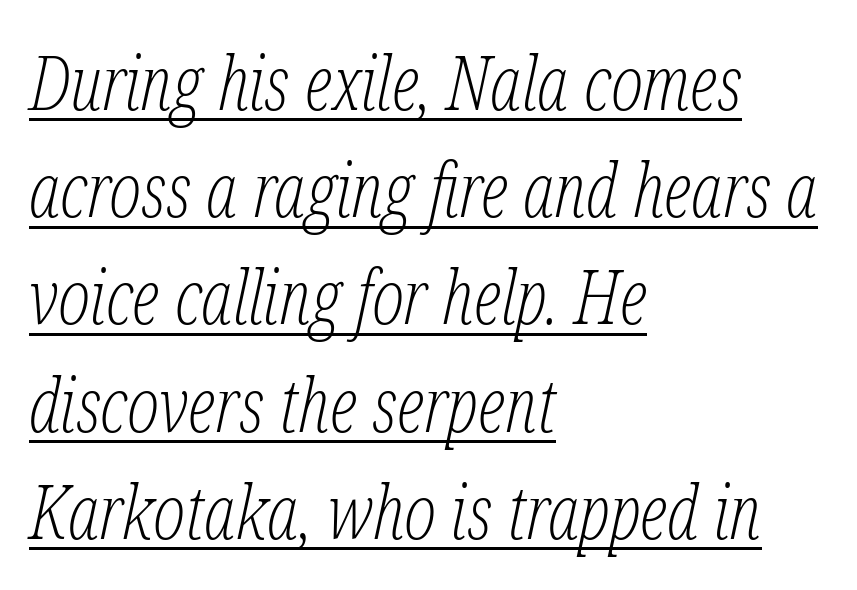
{"serif": "yes", "italic": "yes", "lean": "right", "slant_degrees": 12, "bold": "no", "weight": "light", "width": "condensed", "stroke_contrast": "low", "x_height": "medium", "monospaced": "no", "underline": "yes", "align": "left", "line_spacing": "normal", "line_spacing_ratio": 1.43, "letter_spacing": "normal", "letter_spacing_em": 0.0, "glyph_px": 75}
